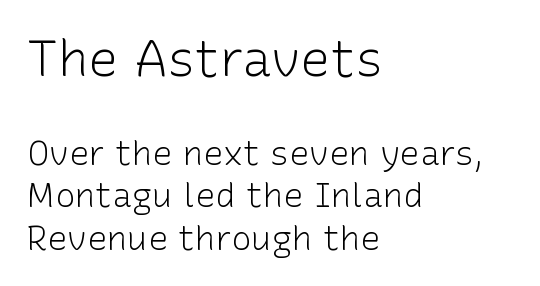
Vertically, the passage feels balanced, rows spaced as you'd expect. The cut favours lightness, reaching ordinary text weight at its darkest. The passage is arranged the way most books set body copy — flush left. Tracking here is standard; glyphs follow each other at the usual distance. Notice how the stems are strictly vertical — no italics here. Does the bottom block carry the larger type? No, the top block does.
